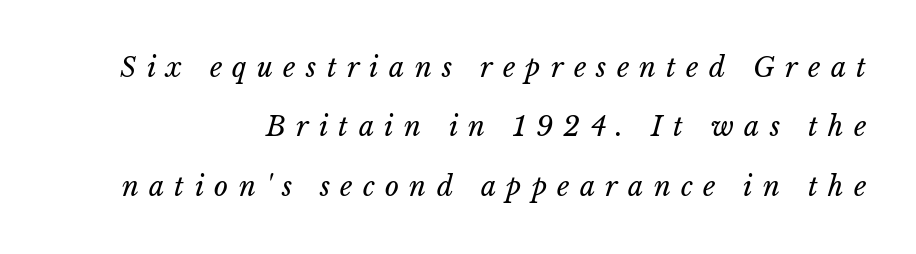
Q: Is the text bold? A: No.
Q: Is the text underlined? A: No.
Q: How is the paragraph aligned? A: Right-aligned.
Q: Is the spacing between letters normal or unusually wide? A: Unusually wide.
Q: Is the spacing between lines tight, normal or loose? A: Loose.
